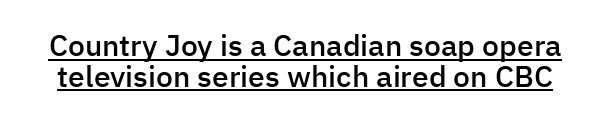
Q: Is the text bold? A: Semi-bold.
Q: Is the text italic (slanted)? A: No, it is upright.
Q: Is the typeface a serif or a sans-serif typeface? A: Sans-serif.
Q: Is the text underlined? A: Yes.
Q: Is the spacing between letters normal or unusually wide? A: Normal.
Q: Is the spacing between lines tight, normal or loose? A: Tight.
Q: Width (condensed, normal, or wide)? A: Normal.
Q: Stroke contrast? A: Low.
Q: x-height? A: Medium.
Q: Monospaced? A: No.
